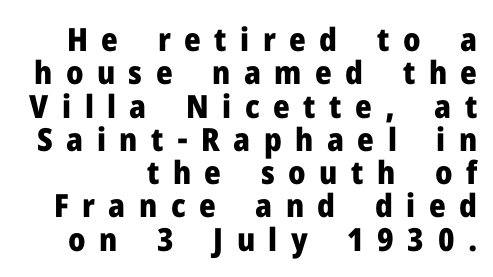
The image shows 32 px heavy sans-serif type, upright; set right-aligned, tight line spacing (1.04x), unusually wide letter spacing (+0.42 em), not underlined; low stroke contrast and a medium x-height.
